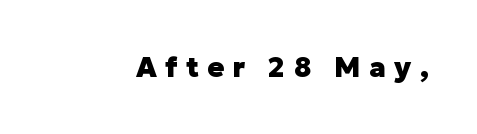
The image shows 28 px heavy sans-serif type, upright; set unusually wide letter spacing (+0.3 em), not underlined; low stroke contrast and a medium x-height.
